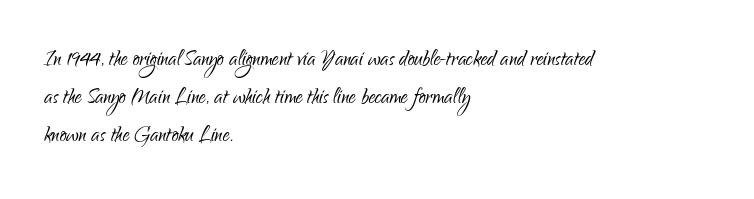
Q: Is the text bold? A: No.
Q: Is the text italic (slanted)? A: Yes.
Q: Is the text underlined? A: No.
Q: How is the paragraph aligned? A: Left-aligned.
Q: Is the spacing between letters normal or unusually wide? A: Normal.
Q: Is the spacing between lines tight, normal or loose? A: Normal.
